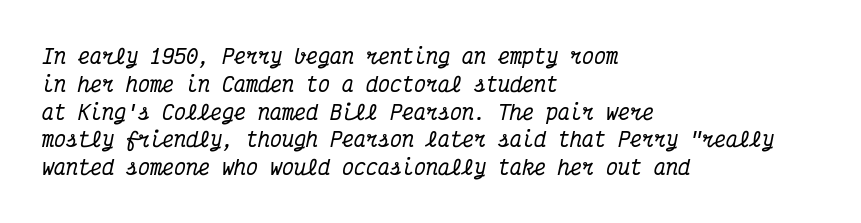
The passage shown leans; its letterforms are oblique. Default kerning and tracking; the words read as compact shapes. Only glyphs here, with clear space below each row. The paragraph shown leans on its left margin.
